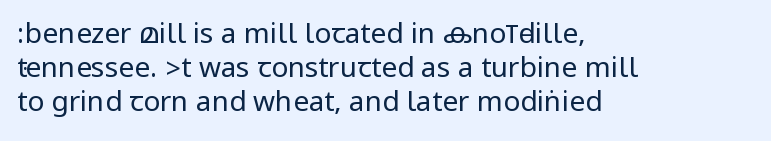
Q: Is the text bold? A: No.
Q: Is the text italic (slanted)? A: No, it is upright.
Q: Is the typeface a serif or a sans-serif typeface? A: Sans-serif.
Q: Is the text underlined? A: No.
Q: How is the paragraph aligned? A: Left-aligned.
Q: Is the spacing between letters normal or unusually wide? A: Normal.
Q: Width (condensed, normal, or wide)? A: Condensed.
Q: Stroke contrast? A: Low.
